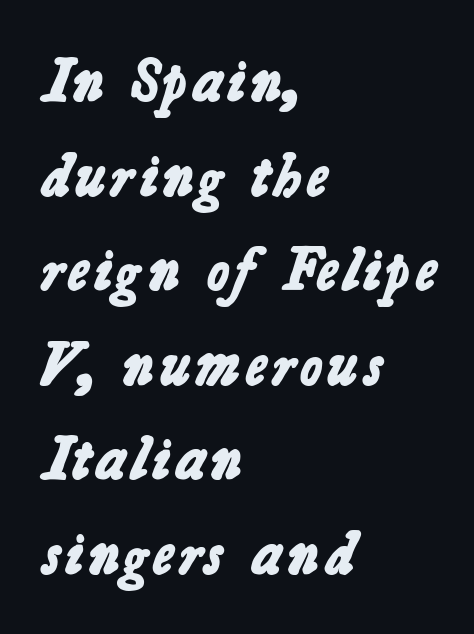
The image shows 61 px bold sans-serif type; set left-aligned, normal line spacing (1.55x), normal letter spacing, not underlined; low stroke contrast and a medium x-height.
